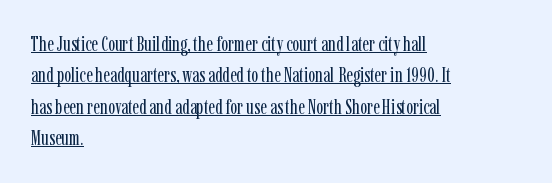
Q: Is the text bold? A: No.
Q: Is the text italic (slanted)? A: No, it is upright.
Q: Is the text underlined? A: Yes.
Q: How is the paragraph aligned? A: Left-aligned.
Q: Is the spacing between letters normal or unusually wide? A: Normal.
Q: Is the spacing between lines tight, normal or loose? A: Normal.
